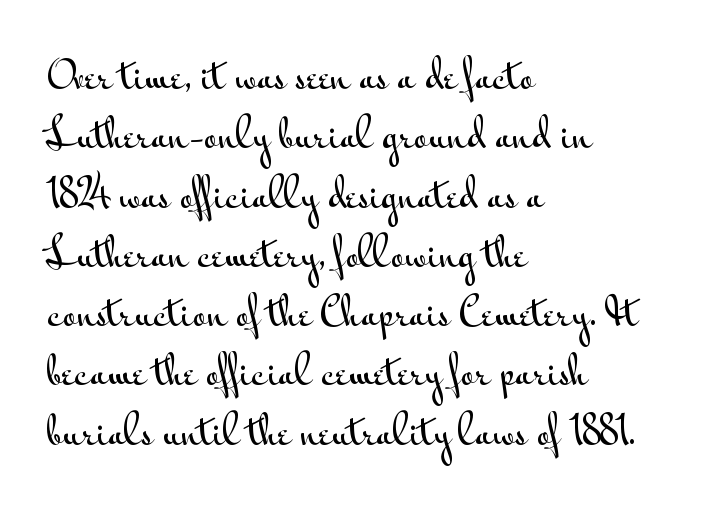
The image shows 38 px wide sans-serif type; set left-aligned, normal line spacing (1.56x), normal letter spacing, not underlined; medium stroke contrast and a small x-height.
